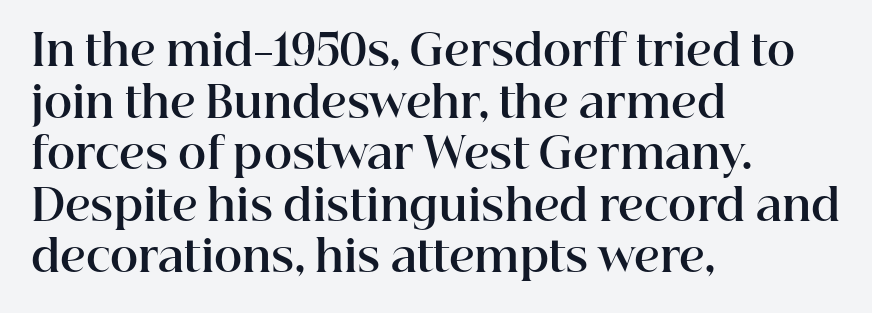
Q: Is the text bold? A: Yes.
Q: Is the text italic (slanted)? A: No, it is upright.
Q: Is the typeface a serif or a sans-serif typeface? A: Serif.
Q: Is the text underlined? A: No.
Q: How is the paragraph aligned? A: Left-aligned.
Q: Is the spacing between letters normal or unusually wide? A: Normal.
Q: Width (condensed, normal, or wide)? A: Normal.
Q: Stroke contrast? A: High.
Q: x-height? A: Medium.
Q: Monospaced? A: No.
